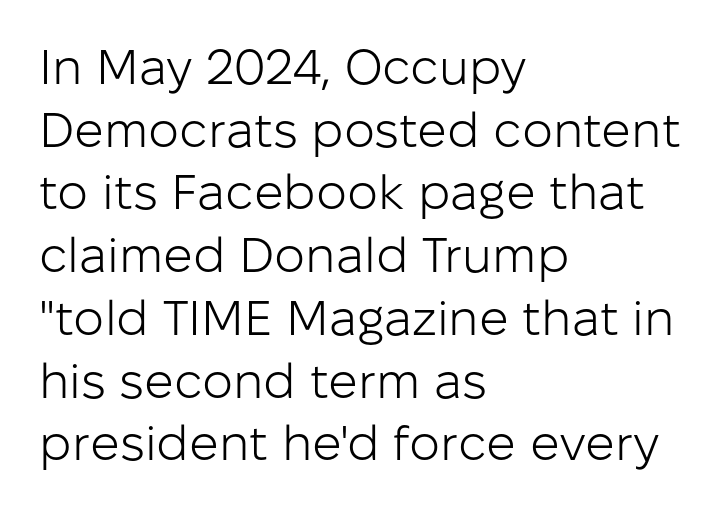
Q: Is the text bold? A: No.
Q: Is the text italic (slanted)? A: No, it is upright.
Q: Is the typeface a serif or a sans-serif typeface? A: Sans-serif.
Q: Is the text underlined? A: No.
Q: How is the paragraph aligned? A: Left-aligned.
Q: Is the spacing between letters normal or unusually wide? A: Normal.
Q: Is the spacing between lines tight, normal or loose? A: Normal.
Q: Width (condensed, normal, or wide)? A: Normal.
Q: Stroke contrast? A: Low.
Q: x-height? A: Medium.
Q: Monospaced? A: No.
